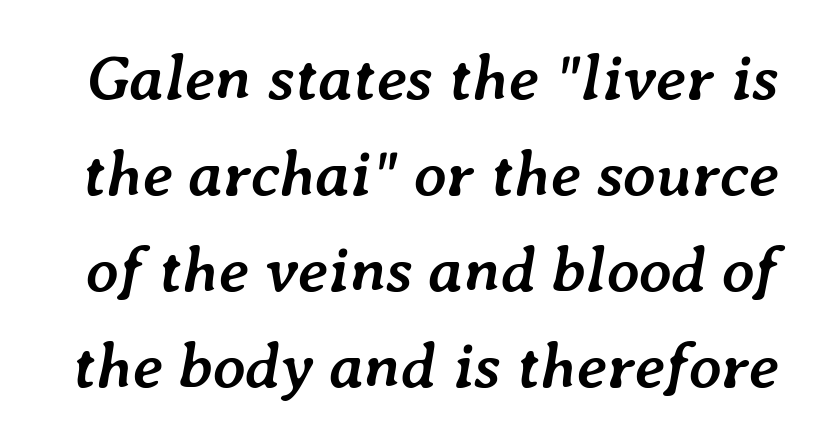
Is this a fixed-width face? No — the glyphs have proportional, varying widths. Has an underline been added? It has not. The typesetting leans heavy: a genuine bold. Inter-character spacing is left at the font's built-in metrics.
